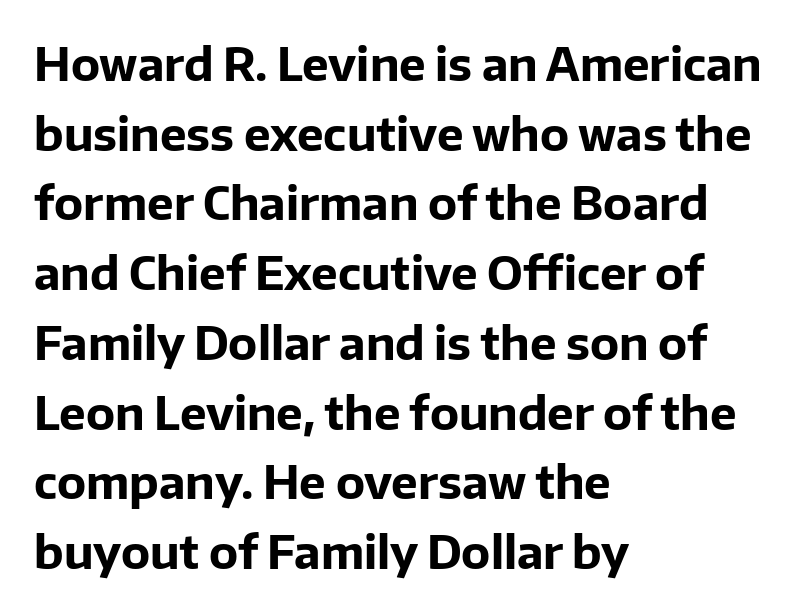
{"serif": "no", "italic": "no", "bold": "yes", "weight": "bold", "width": "normal", "stroke_contrast": "low", "x_height": "medium", "monospaced": "no", "underline": "no", "align": "left", "line_spacing": "normal", "line_spacing_ratio": 1.55, "letter_spacing": "normal", "letter_spacing_em": 0.0, "glyph_px": 45}
